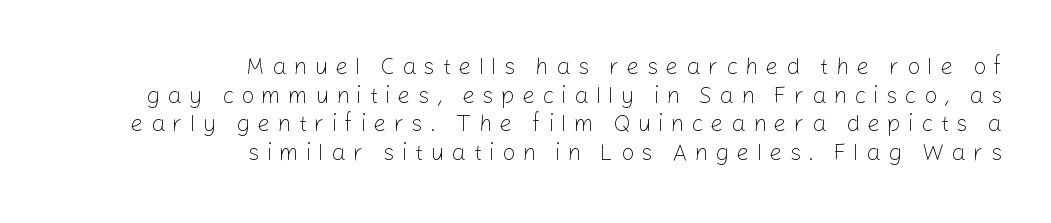
The image shows 23 px text type, upright; set right-aligned, line spacing 1.24x, unusually wide letter spacing (+0.31 em), not underlined.
